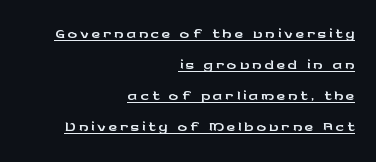
Q: Is the text italic (slanted)? A: No, it is upright.
Q: Is the text underlined? A: Yes.
Q: How is the paragraph aligned? A: Right-aligned.
Q: Is the spacing between lines tight, normal or loose? A: Normal.
